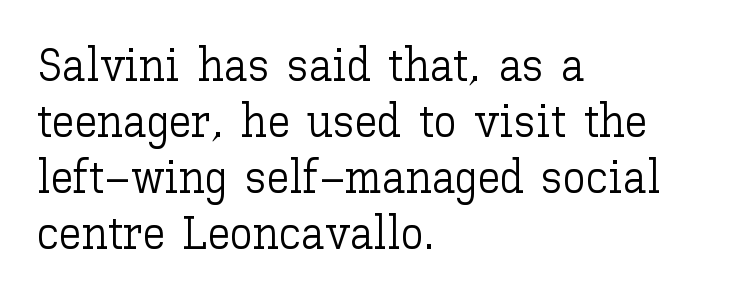
A roman cut, with each character standing at attention. Teacher's note: observe the even left margin — that is flush-left alignment. No word sits above an underline. How are the letters spaced? Ordinarily, with no added tracking. These glyphs show unthickened strokes, regular width or finer.
